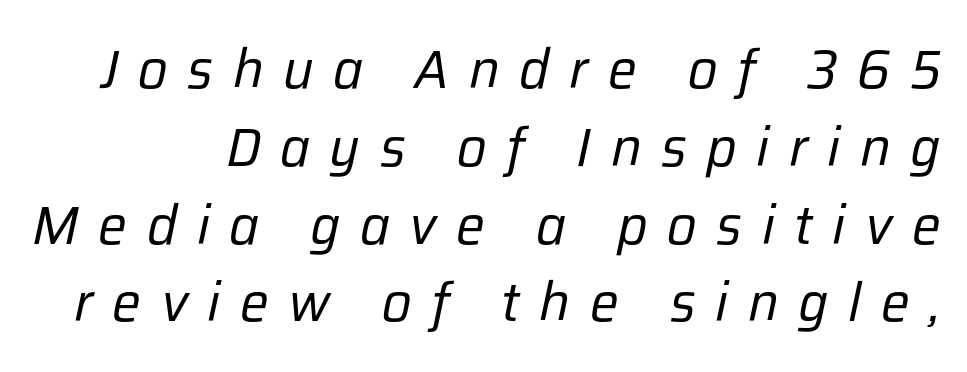
Q: Is the text bold? A: No.
Q: Is the text italic (slanted)? A: Yes, it leans right by about 12 degrees.
Q: Is the text underlined? A: No.
Q: Is the spacing between letters normal or unusually wide? A: Unusually wide.
Q: Is the spacing between lines tight, normal or loose? A: Normal.
Q: Width (condensed, normal, or wide)? A: Normal.
Q: Stroke contrast? A: Low.
Q: x-height? A: Medium.
Q: Monospaced? A: No.
